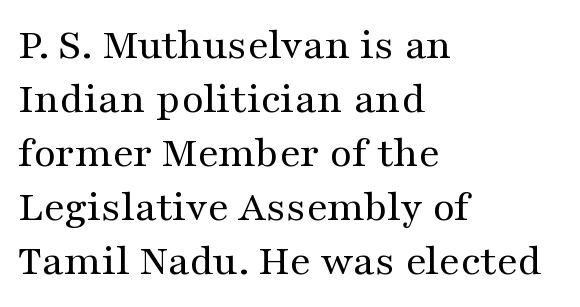
The image shows 45 px regular-weight, wide serif type, upright; set left-aligned, line spacing 1.2x, normal letter spacing, not underlined; medium stroke contrast and a medium x-height.
